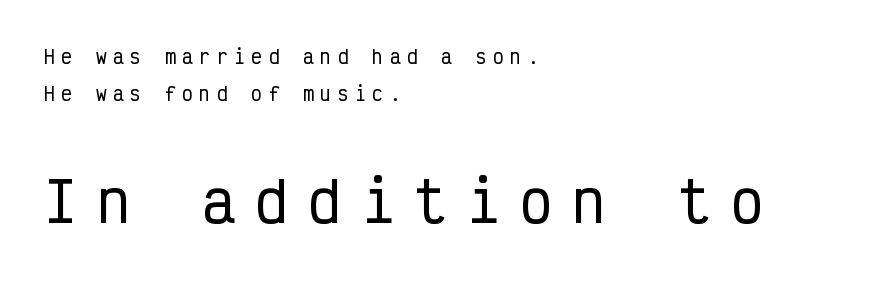
Q: Is the text italic (slanted)? A: No, it is upright.
Q: Is the typeface a serif or a sans-serif typeface? A: Sans-serif.
Q: Is the text underlined? A: No.
Q: How is the paragraph aligned? A: Left-aligned.
Q: Is the spacing between letters normal or unusually wide? A: Unusually wide.
Q: Is the spacing between lines tight, normal or loose? A: Loose.
Q: Which block of text is set in a larger size, the first (top) or the second (bottom)? A: The second (bottom) one.
Q: Width (condensed, normal, or wide)? A: Condensed.
Q: Stroke contrast? A: Low.
Q: x-height? A: Medium.
Q: Monospaced? A: Yes.
